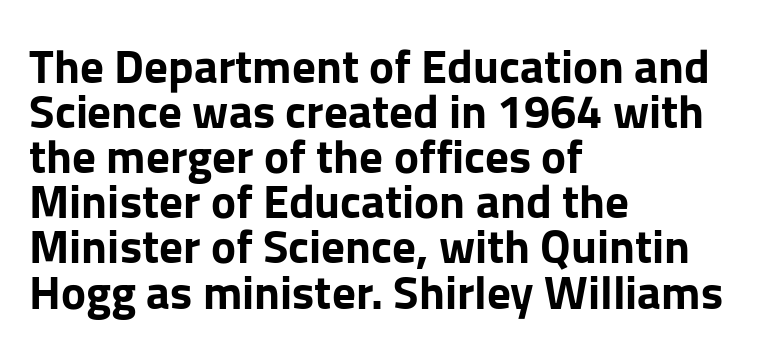
{"serif": "no", "italic": "no", "bold": "yes", "weight": "bold", "width": "normal", "stroke_contrast": "low", "x_height": "medium", "monospaced": "no", "underline": "no", "align": "left", "line_spacing": "tight", "line_spacing_ratio": 0.96, "letter_spacing": "normal", "letter_spacing_em": 0.0, "glyph_px": 47}
